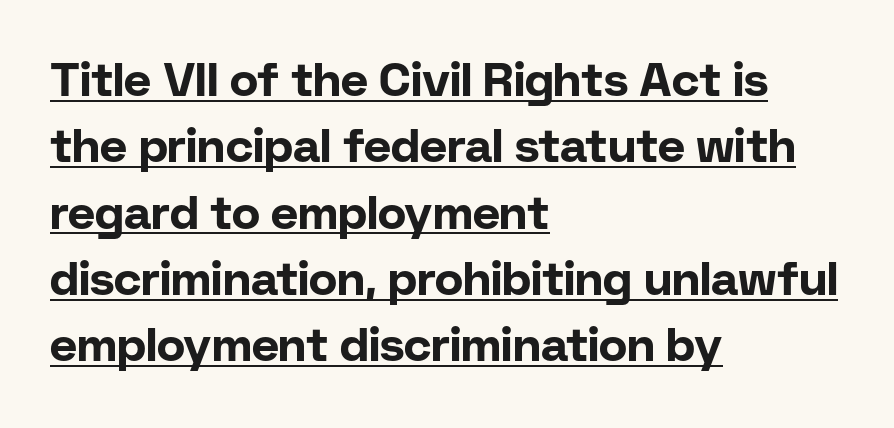
Q: Is the text bold? A: Yes.
Q: Is the text italic (slanted)? A: No, it is upright.
Q: Is the typeface a serif or a sans-serif typeface? A: Sans-serif.
Q: Is the text underlined? A: Yes.
Q: How is the paragraph aligned? A: Left-aligned.
Q: Is the spacing between letters normal or unusually wide? A: Normal.
Q: Is the spacing between lines tight, normal or loose? A: Normal.
Q: Width (condensed, normal, or wide)? A: Normal.
Q: Stroke contrast? A: Low.
Q: x-height? A: Medium.
Q: Monospaced? A: No.
